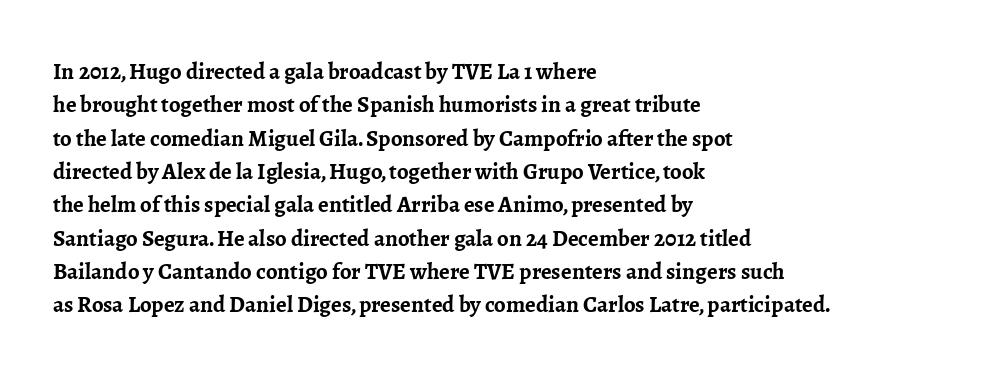
Every letter is thick-stroked: bold, no question. The space directly below the letters is spotless. How would I describe the line gaps? Plain and ordinary. A classic flush-left, rag-right setting is used for this passage. The specimen reads as upright at a glance.
